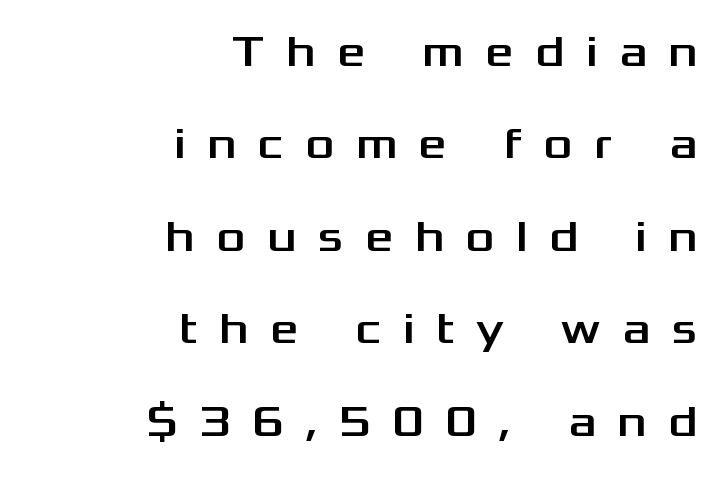
Anything drawn beneath the words? Only blank space. Think of a printed novel: that variable character pitch is what you see here. The passage shown has open, widely tracked lettering throughout. Line spacing here is loose. The lettering holds an erect, upright posture throughout. Where is the straight margin? On the right.
